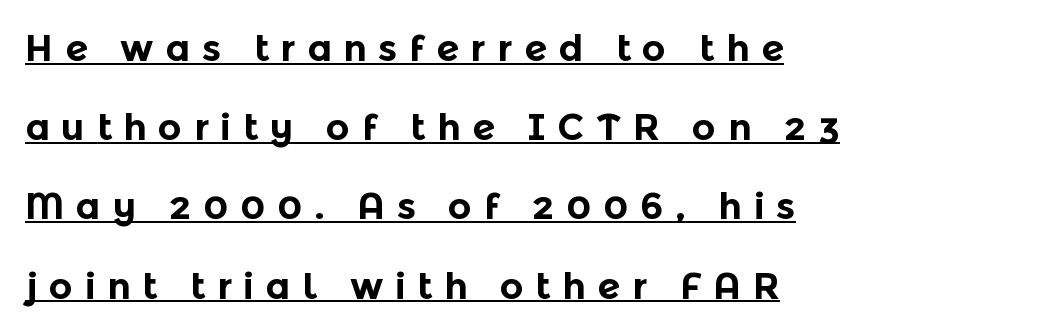
{"serif": "no", "italic": "no", "bold": "yes", "weight": "bold", "width": "normal", "x_height": "medium", "monospaced": "no", "underline": "yes", "align": "left", "line_spacing": "loose", "line_spacing_ratio": 2.14, "letter_spacing": "wide", "letter_spacing_em": 0.31, "glyph_px": 37}
